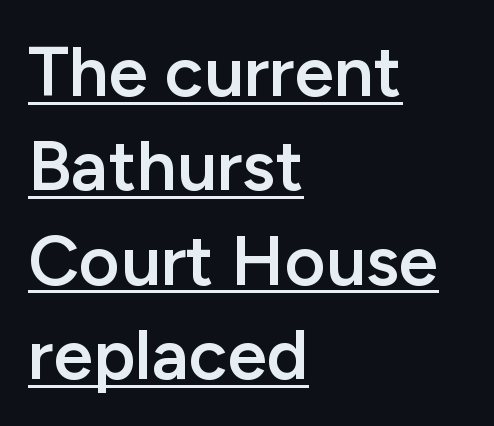
Q: Is the text bold? A: Semi-bold.
Q: Is the text italic (slanted)? A: No, it is upright.
Q: Is the typeface a serif or a sans-serif typeface? A: Sans-serif.
Q: Is the text underlined? A: Yes.
Q: How is the paragraph aligned? A: Left-aligned.
Q: Is the spacing between letters normal or unusually wide? A: Normal.
Q: Is the spacing between lines tight, normal or loose? A: Normal.
Q: Width (condensed, normal, or wide)? A: Normal.
Q: Stroke contrast? A: Low.
Q: x-height? A: Medium.
Q: Monospaced? A: No.
